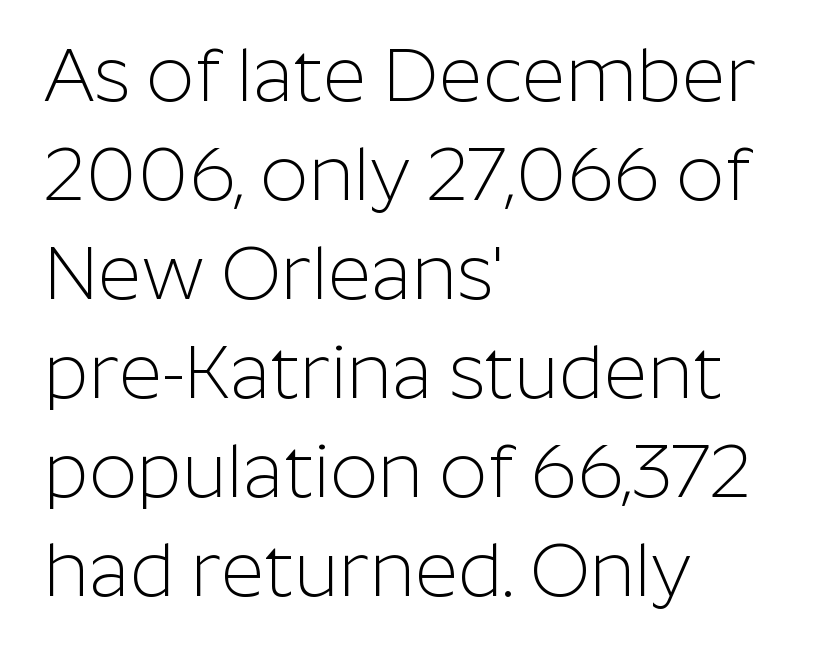
The image shows 75 px light sans-serif type, upright; set left-aligned, normal line spacing (1.32x), normal letter spacing, not underlined; low stroke contrast and a medium x-height.
